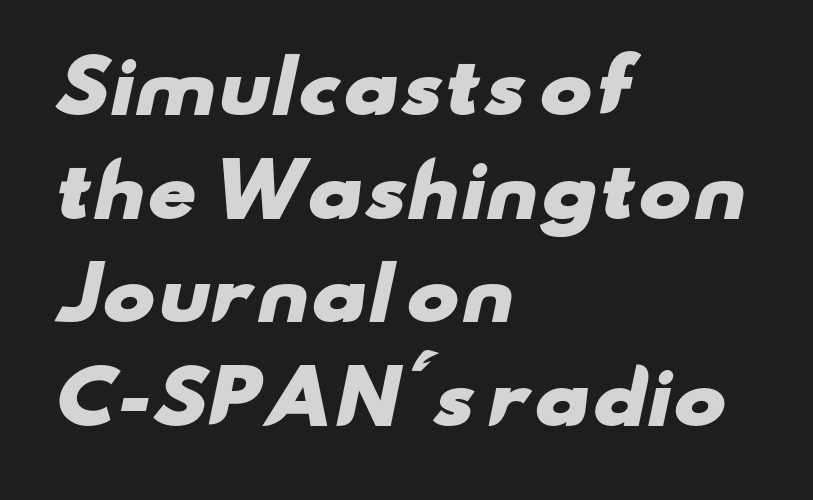
The image shows 71 px heavy, wide sans-serif type; set left-aligned, normal line spacing (1.46x), normal letter spacing, not underlined; low stroke contrast and a small x-height.
